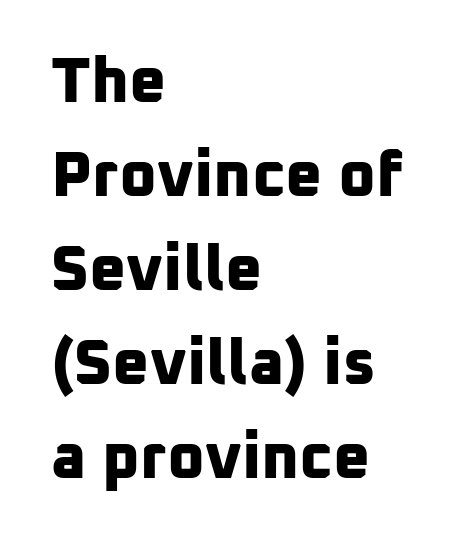
Q: Is the text bold? A: Yes.
Q: Is the typeface a serif or a sans-serif typeface? A: Sans-serif.
Q: Is the text underlined? A: No.
Q: How is the paragraph aligned? A: Left-aligned.
Q: Is the spacing between letters normal or unusually wide? A: Normal.
Q: Is the spacing between lines tight, normal or loose? A: Normal.
Q: Width (condensed, normal, or wide)? A: Normal.
Q: Stroke contrast? A: Low.
Q: x-height? A: Medium.
Q: Monospaced? A: No.
